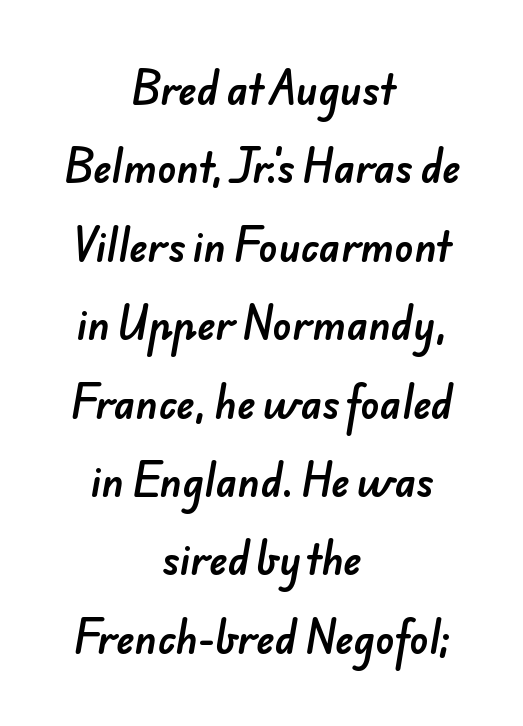
{"serif": "no", "width": "normal", "stroke_contrast": "low", "x_height": "small", "monospaced": "no", "underline": "no", "align": "center", "line_spacing": "loose", "line_spacing_ratio": 2.01, "letter_spacing": "normal", "letter_spacing_em": 0.0, "glyph_px": 39}
